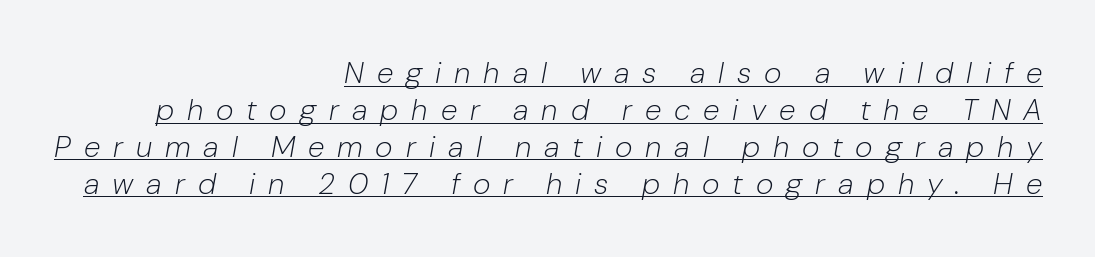
Q: Is the text bold? A: No.
Q: Is the text italic (slanted)? A: Yes, it leans right by about 10 degrees.
Q: Is the text underlined? A: Yes.
Q: How is the paragraph aligned? A: Right-aligned.
Q: Is the spacing between letters normal or unusually wide? A: Unusually wide.
Q: Width (condensed, normal, or wide)? A: Normal.
Q: Stroke contrast? A: Low.
Q: x-height? A: Medium.
Q: Monospaced? A: No.
